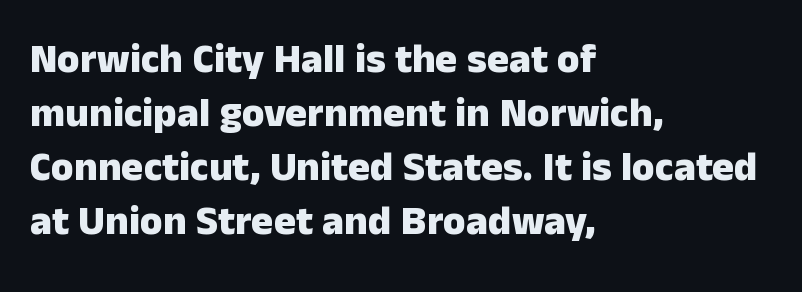
Note: no serifs on the glyphs. The space beneath each line is pristine and unruled. The sample has been set heavy, in full bold. Does extra space separate the letters? No, they use regular spacing.
